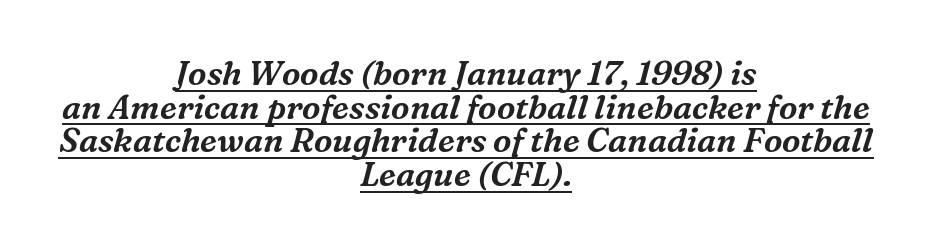
Q: Is the text italic (slanted)? A: Yes, it leans right by about 16 degrees.
Q: Is the typeface a serif or a sans-serif typeface? A: Serif.
Q: Is the text underlined? A: Yes.
Q: How is the paragraph aligned? A: Centered.
Q: Is the spacing between letters normal or unusually wide? A: Normal.
Q: Is the spacing between lines tight, normal or loose? A: Tight.
Q: Width (condensed, normal, or wide)? A: Normal.
Q: Stroke contrast? A: Medium.
Q: x-height? A: Medium.
Q: Monospaced? A: No.
